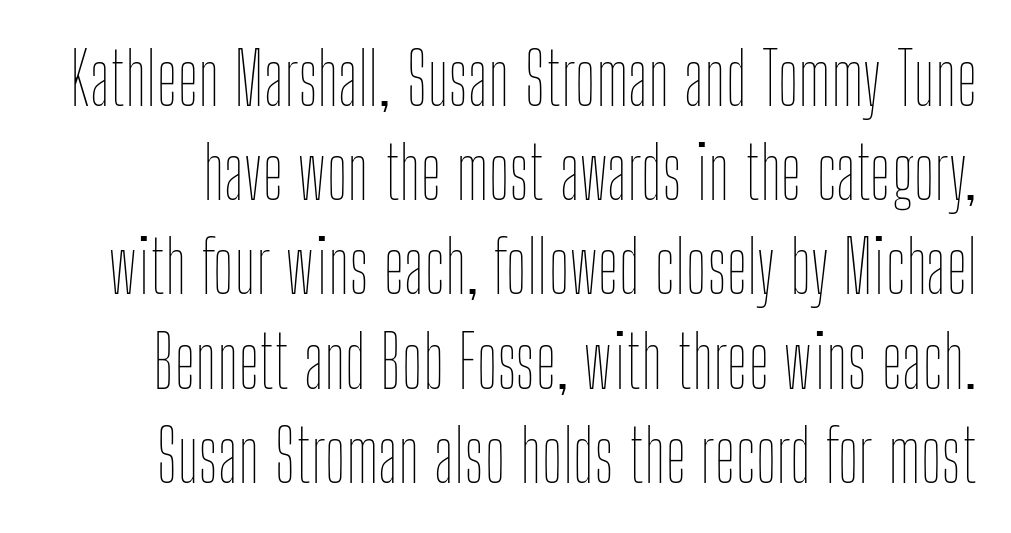
The image shows 73 px thin, condensed type, upright; set normal line spacing (1.29x), normal letter spacing, not underlined; low stroke contrast and a medium x-height.
